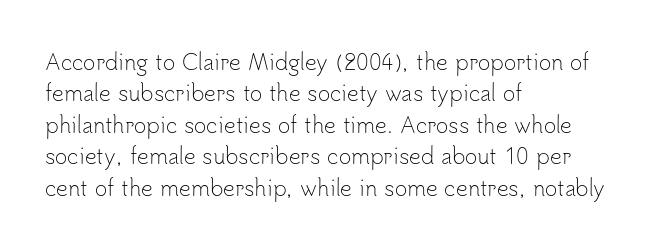
Each row of text sits above clean, open space. Italic? Not at all — the glyphs are vertical. Typeset ragged right — the left edge is the straight one. Each word holds together tightly as a unit, with standard inter-letter gaps. Interline gaps are of average width in this sample.
